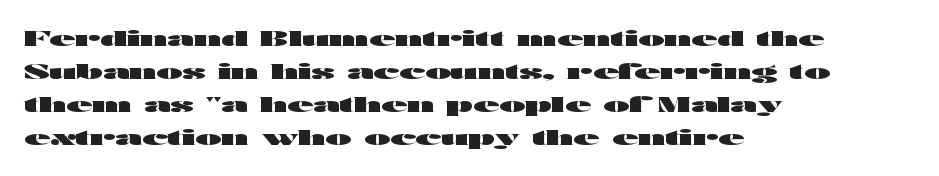
The image shows 21 px bold type, upright; set left-aligned, normal line spacing (1.57x), normal letter spacing, not underlined.
